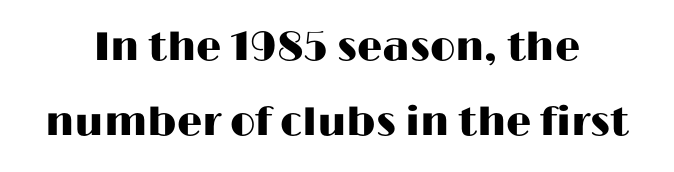
These lines are rendered in a variable-pitch font. A bare baseline throughout the passage. Rendered with straight, roman letterforms. Look at the tracking — it's just the regular setting, nothing added.
